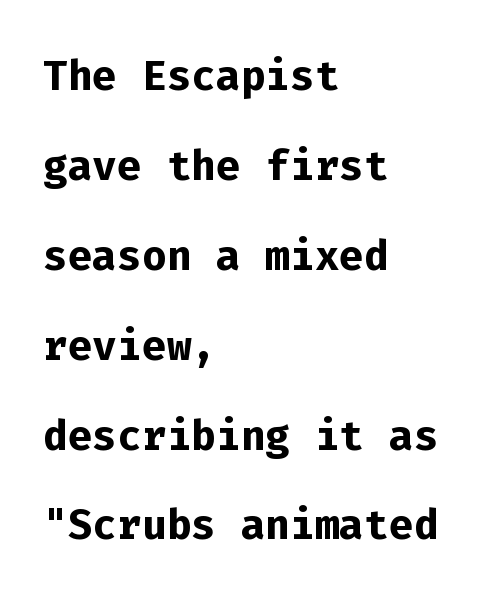
{"serif": "no", "italic": "no", "bold": "yes", "weight": "semibold", "width": "normal", "stroke_contrast": "low", "x_height": "medium", "monospaced": "yes", "underline": "no", "align": "left", "line_spacing": "normal", "line_spacing_ratio": 1.55, "letter_spacing": "normal", "letter_spacing_em": 0.0, "glyph_px": 58}
